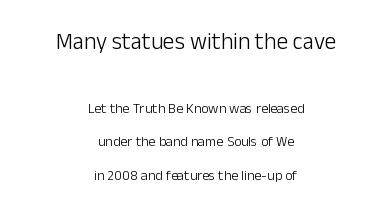
Q: Is the text bold? A: No.
Q: Is the text italic (slanted)? A: No, it is upright.
Q: Is the text underlined? A: No.
Q: How is the paragraph aligned? A: Centered.
Q: Is the spacing between letters normal or unusually wide? A: Normal.
Q: Is the spacing between lines tight, normal or loose? A: Loose.
Q: Which block of text is set in a larger size, the first (top) or the second (bottom)? A: The first (top) one.
